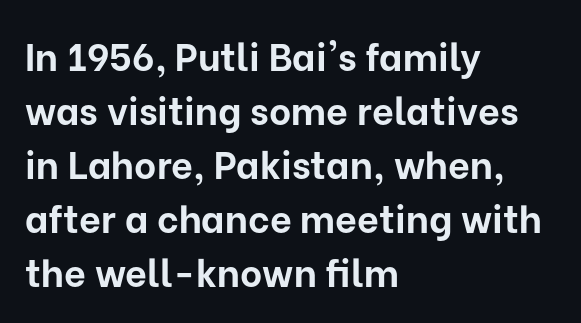
Italic? Not at all — the glyphs are vertical. Here the glyphs are tracked normally, forming tight word shapes. Is this a sans? Yes — the strokes have no serifs. Decoration check: the copy has no underline. The rendering anchors every line to the left-hand side. Proportional: the letters do not fall into vertical columns.
